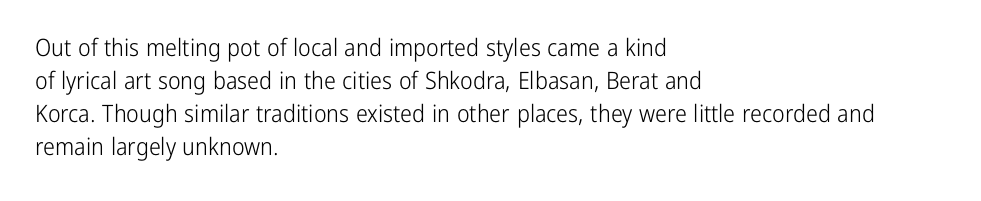
{"italic": "no", "bold": "no", "underline": "no", "align": "left", "line_spacing": "normal", "line_spacing_ratio": 1.38, "letter_spacing": "normal", "letter_spacing_em": 0.0, "glyph_px": 24}
